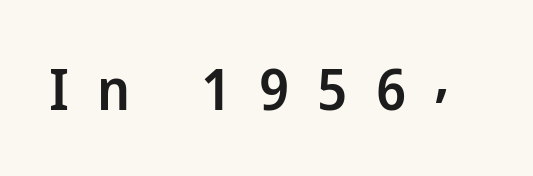
Font category for this specimen: sans-serif. Glance below the letters and you will spot only blank space. When letters stand straight like this, we call the style roman or upright. Honestly, the letter spacing is so wide it's the main thing you notice. Spacing verdict: proportional, widths tailored to each character. Notice the strokes are somewhat thickened but not fully heavy: this is a semibold.
